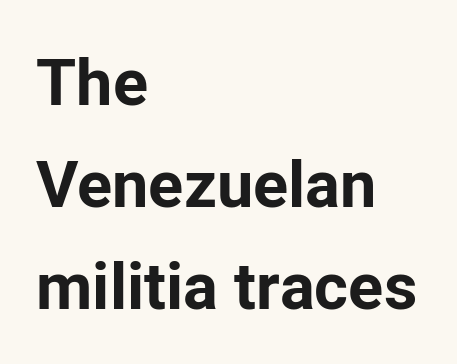
{"serif": "no", "italic": "no", "bold": "yes", "weight": "bold", "width": "normal", "stroke_contrast": "low", "x_height": "medium", "monospaced": "no", "underline": "no", "align": "left", "line_spacing": "normal", "line_spacing_ratio": 1.57, "letter_spacing": "normal", "letter_spacing_em": 0.0, "glyph_px": 65}
